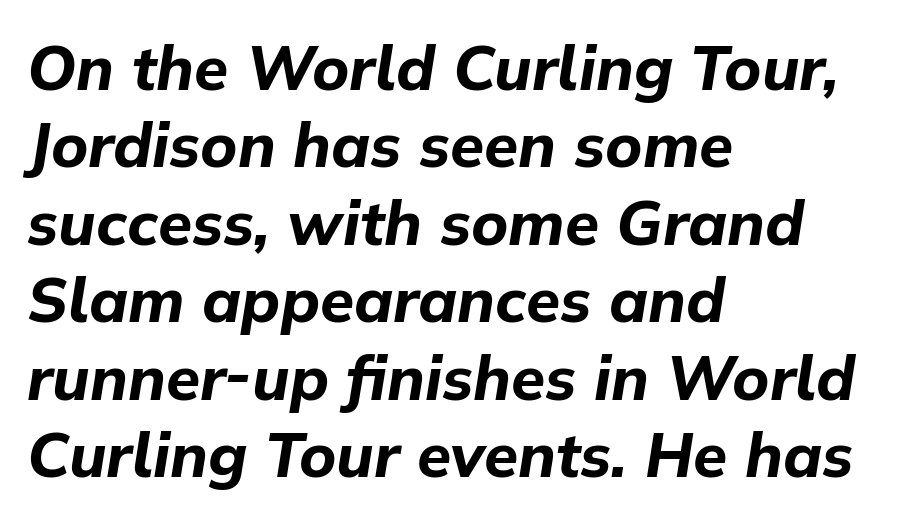
The image shows 62 px bold type, italic (leaning right); set left-aligned, normal line spacing (1.25x), normal letter spacing, not underlined; low stroke contrast and a medium x-height.
